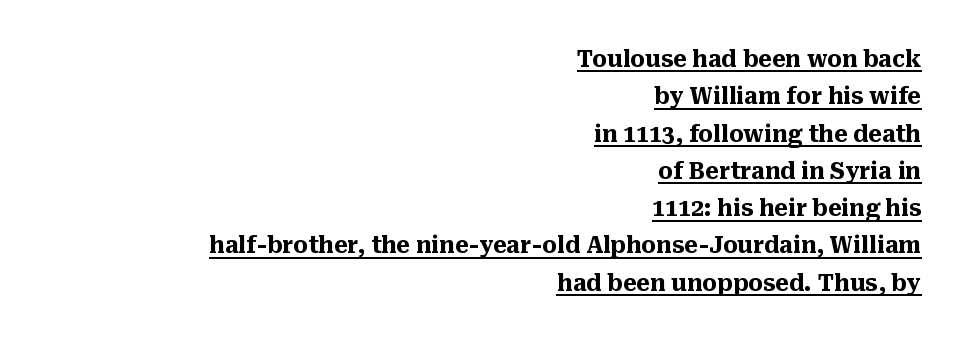
The image shows 23 px bold type, upright; set right-aligned, normal line spacing (1.62x), normal letter spacing, underlined.
